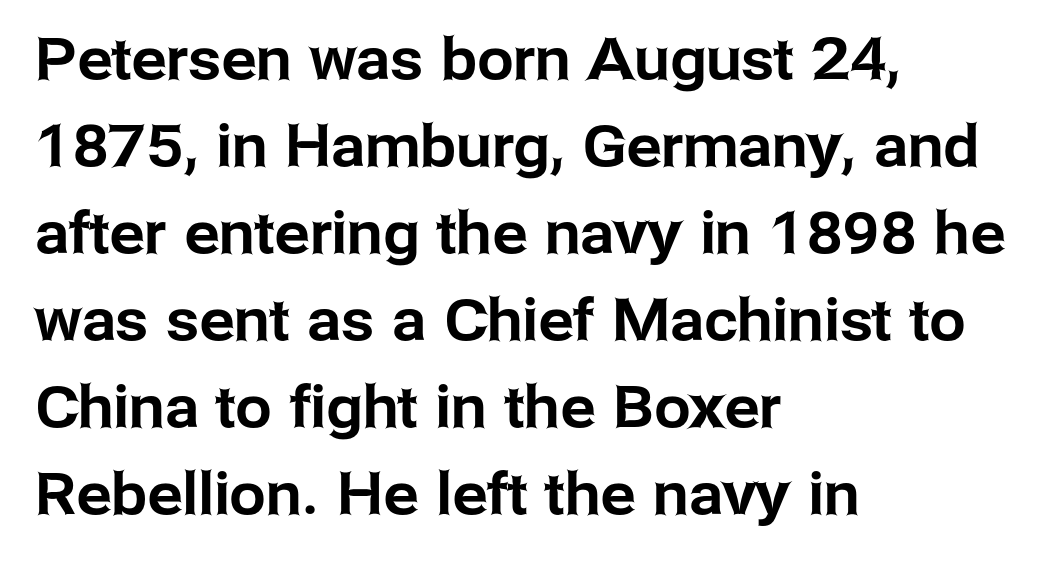
{"serif": "no", "italic": "no", "width": "normal", "stroke_contrast": "low", "x_height": "medium", "monospaced": "no", "underline": "no", "align": "left", "line_spacing": "normal", "line_spacing_ratio": 1.5, "letter_spacing": "normal", "letter_spacing_em": 0.0, "glyph_px": 58}
